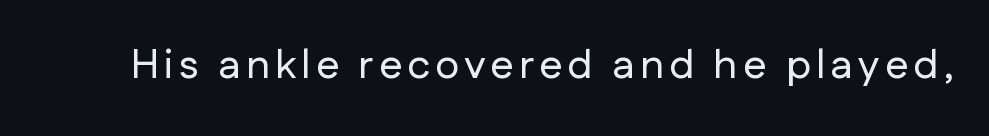
A typesetter would mark this as roman, not italic. Character widths vary here, with narrow letters taking less room than wide ones. The baseline area is clear. The typeface chosen for these lines omits serifs.
